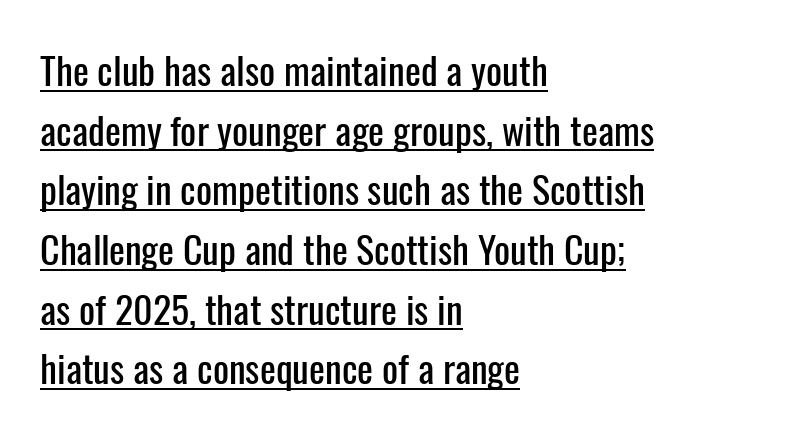
The typesetter has applied underlining to the passage shown. The passage shown stacks its lines at a standard gap. Each letter keeps its own natural width here, so spacing adapts to shape. Serifs: no, the terminals of the letterforms are clean. Glyph-to-glyph distance matches everyday printed text.
